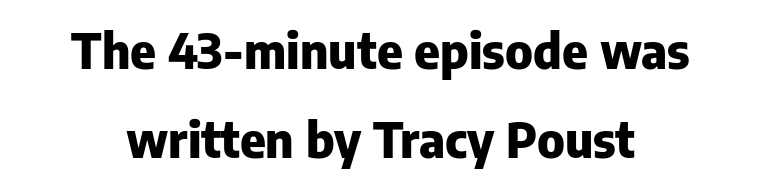
The image shows 49 px heavy sans-serif type, upright; set line spacing 1.81x, normal letter spacing, not underlined; low stroke contrast and a medium x-height.
